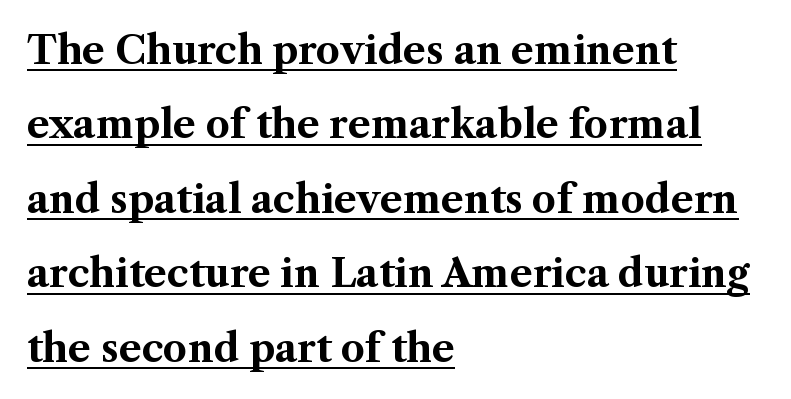
Q: Is the text bold? A: Yes.
Q: Is the text italic (slanted)? A: No, it is upright.
Q: Is the typeface a serif or a sans-serif typeface? A: Serif.
Q: Is the text underlined? A: Yes.
Q: How is the paragraph aligned? A: Left-aligned.
Q: Is the spacing between letters normal or unusually wide? A: Normal.
Q: Is the spacing between lines tight, normal or loose? A: Loose.
Q: Width (condensed, normal, or wide)? A: Normal.
Q: Stroke contrast? A: Medium.
Q: x-height? A: Medium.
Q: Monospaced? A: No.
